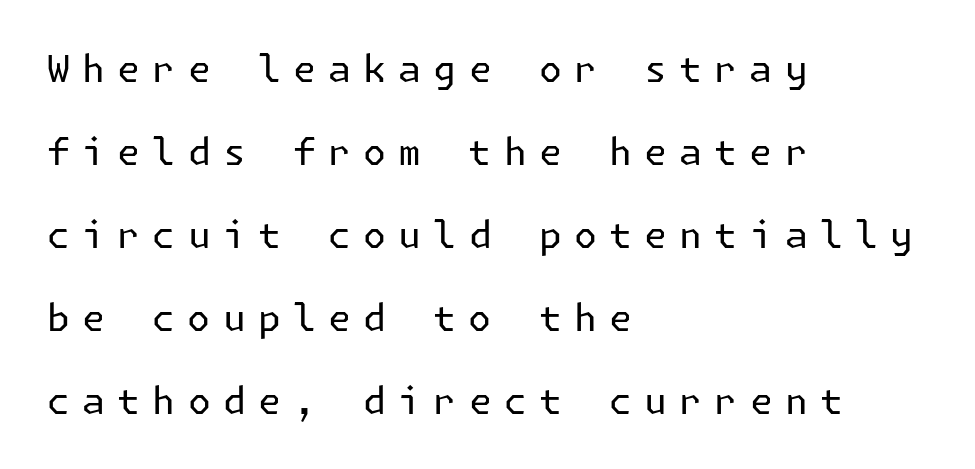
If you measured baseline to baseline, you'd find a long distance. The rendering shows plain stroke endings on the letterforms — a sans-serif design. The ragged edge is on the right, which tells us the setting is flush left. Bold? No — there's no thickening of the strokes. When letters stand straight like this, we call the style roman or upright.
